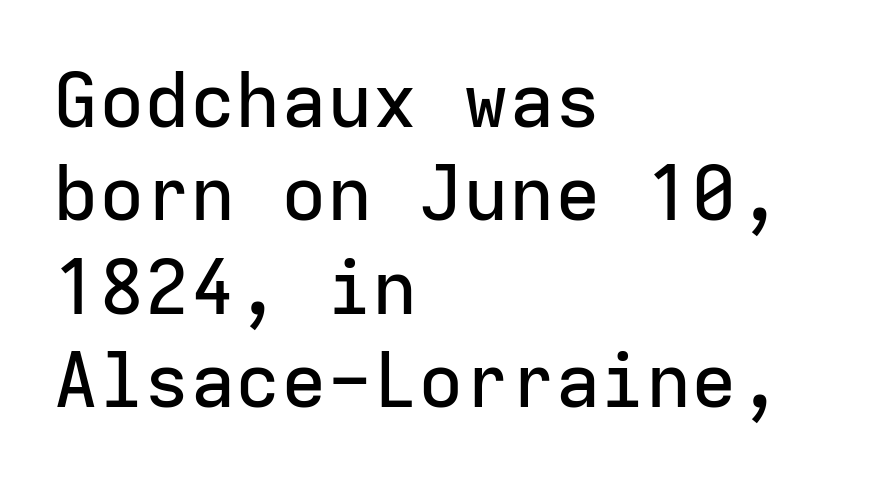
The image shows 76 px sans-serif type, upright, monospaced; set left-aligned, line spacing 1.23x, normal letter spacing, not underlined; low stroke contrast and a medium x-height.
